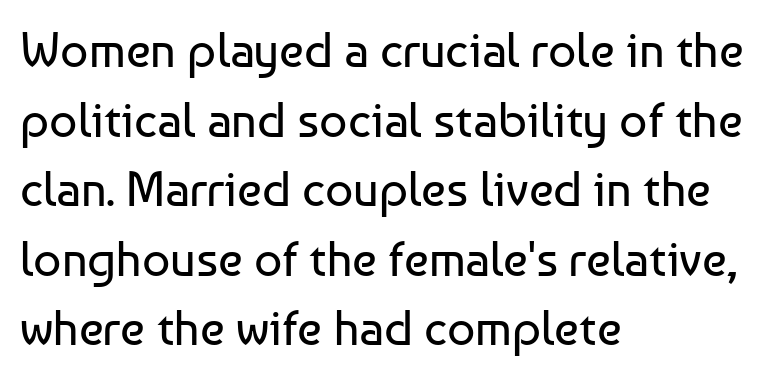
Q: Is the text bold? A: No.
Q: Is the text italic (slanted)? A: No, it is upright.
Q: Is the typeface a serif or a sans-serif typeface? A: Sans-serif.
Q: Is the text underlined? A: No.
Q: How is the paragraph aligned? A: Left-aligned.
Q: Is the spacing between letters normal or unusually wide? A: Normal.
Q: Is the spacing between lines tight, normal or loose? A: Normal.
Q: Width (condensed, normal, or wide)? A: Normal.
Q: Stroke contrast? A: Low.
Q: x-height? A: Medium.
Q: Monospaced? A: No.
